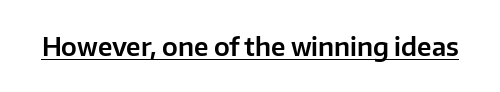
{"italic": "no", "underline": "yes", "letter_spacing": "normal", "letter_spacing_em": 0.0, "glyph_px": 25}
